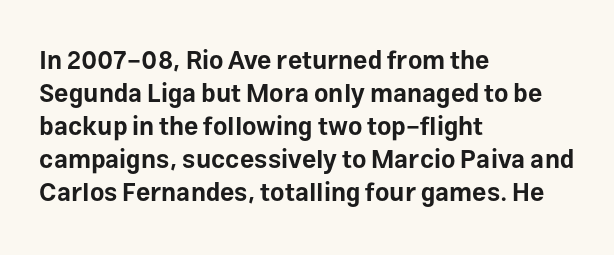
{"italic": "no", "bold": "yes", "underline": "no", "align": "left", "line_spacing": "normal", "line_spacing_ratio": 1.32, "letter_spacing": "normal", "letter_spacing_em": 0.0, "glyph_px": 25}
